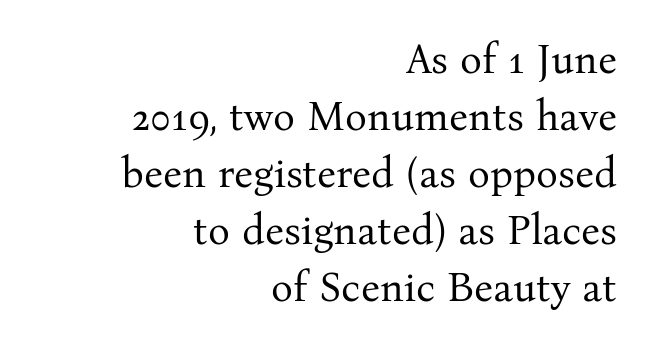
Right-aligned paragraph, ragged on the left. Upright lettering throughout. The passage shown has conventional tracking throughout. A light-to-regular cut is what we see here. The passage shown is typed in a proportional face where columns would drift. Nobody drew a line under any word here.
